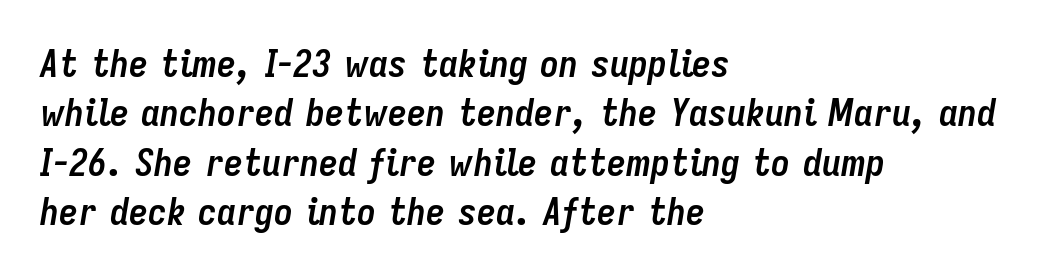
Q: Is the text bold? A: Yes.
Q: Is the text italic (slanted)? A: Yes, it leans right by about 9 degrees.
Q: Is the text underlined? A: No.
Q: How is the paragraph aligned? A: Left-aligned.
Q: Is the spacing between letters normal or unusually wide? A: Normal.
Q: Is the spacing between lines tight, normal or loose? A: Normal.
Q: Width (condensed, normal, or wide)? A: Condensed.
Q: Stroke contrast? A: Low.
Q: x-height? A: Medium.
Q: Monospaced? A: No.
